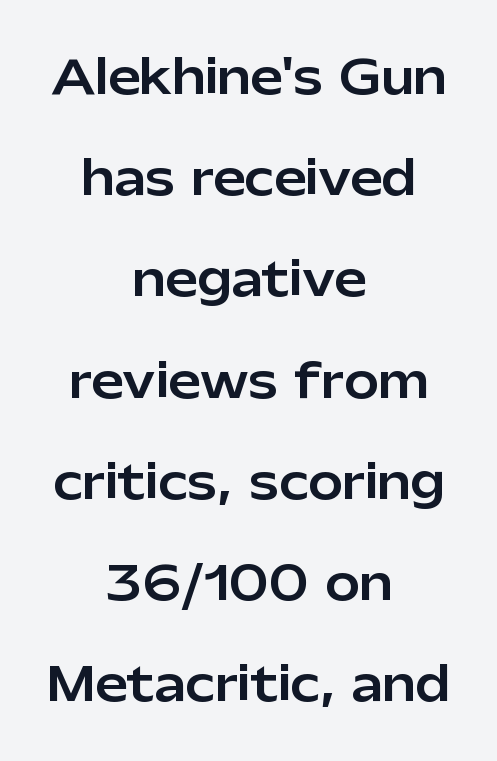
The line texture is even and compact thanks to regular tracking. Does the copy run flush right? No — it is centered line by line. The face used here is a sans, in the tradition of grotesques and geometrics. Varying glyph widths throughout — classic text-font behaviour.
